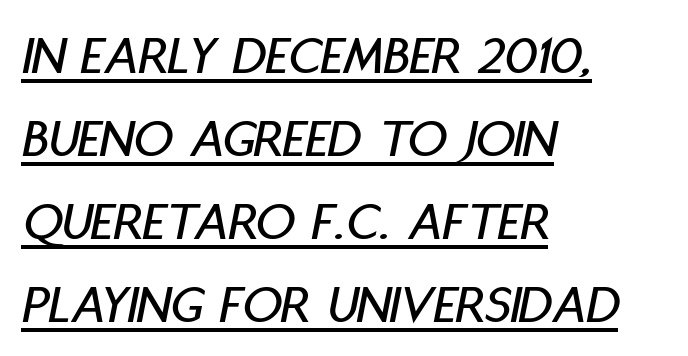
The image shows 55 px condensed type, italic (leaning right); set left-aligned, normal line spacing (1.51x), normal letter spacing, underlined; low stroke contrast and a large x-height.
